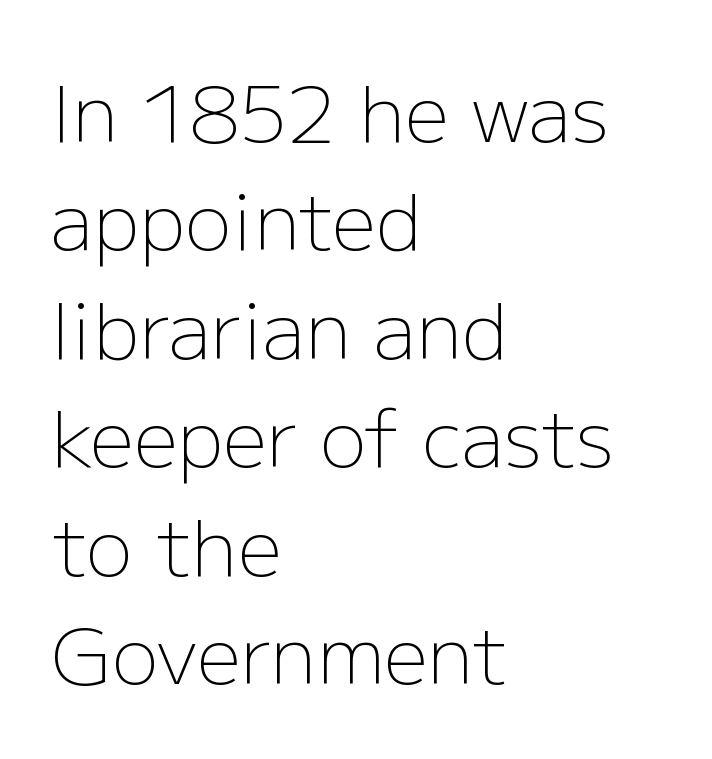
The image shows 78 px light sans-serif type, upright; set left-aligned, normal line spacing (1.39x), normal letter spacing, not underlined; low stroke contrast and a medium x-height.
